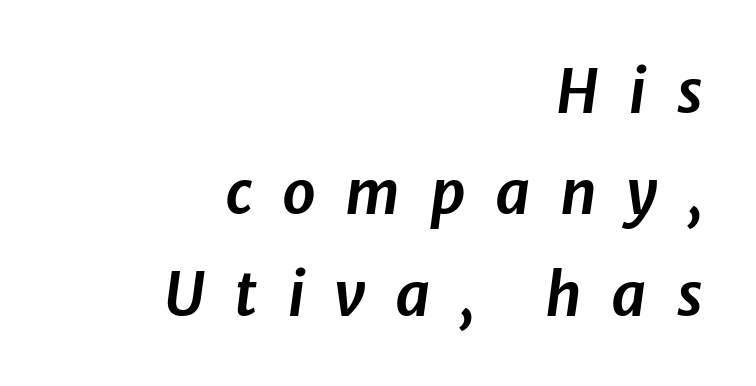
The image shows 60 px text type, italic (leaning right); set right-aligned, normal line spacing (1.69x), unusually wide letter spacing (+0.49 em), not underlined; low stroke contrast and a medium x-height.
